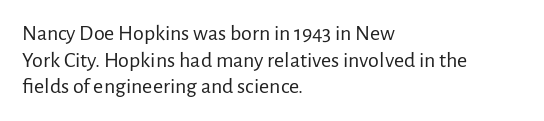
{"italic": "no", "bold": "no", "underline": "no", "align": "left", "line_spacing_ratio": 1.21, "letter_spacing": "normal", "letter_spacing_em": 0.0, "glyph_px": 22}
